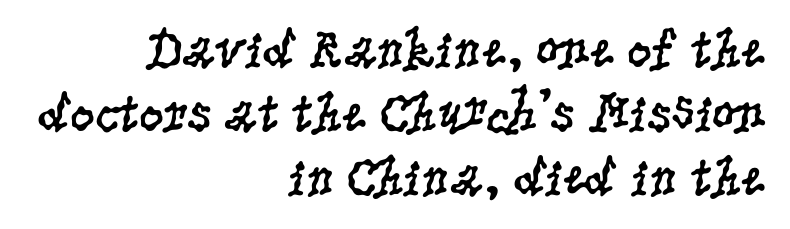
Q: Is the text bold? A: No.
Q: Is the typeface a serif or a sans-serif typeface? A: Serif.
Q: Is the text underlined? A: No.
Q: How is the paragraph aligned? A: Right-aligned.
Q: Is the spacing between letters normal or unusually wide? A: Normal.
Q: Width (condensed, normal, or wide)? A: Condensed.
Q: Stroke contrast? A: Low.
Q: x-height? A: Large.
Q: Monospaced? A: No.
